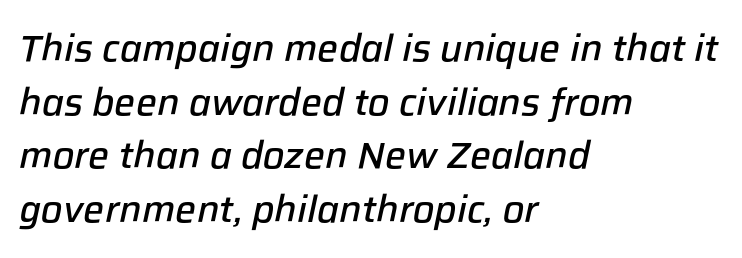
Summary of vertical rhythm: regular, with standard interline spacing. Character widths vary here, with narrow letters taking less room than wide ones. Designer's note — italics engaged. This rendering features lettering with no underline. The passage is arranged the way most books set body copy — flush left.
